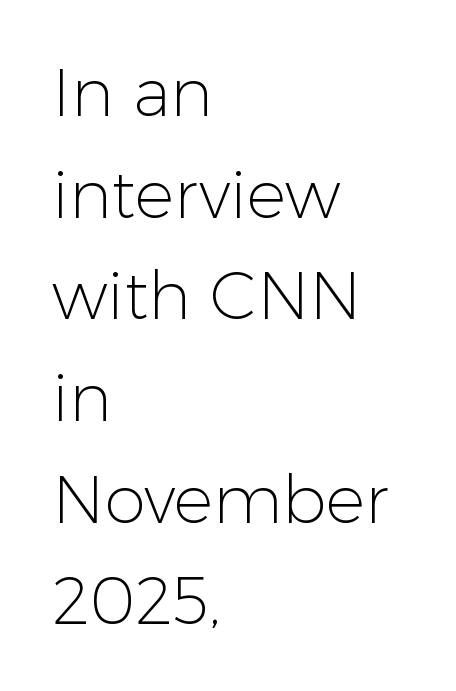
The image shows 66 px light sans-serif type, upright; set left-aligned, normal line spacing (1.54x), normal letter spacing, not underlined; low stroke contrast and a medium x-height.
